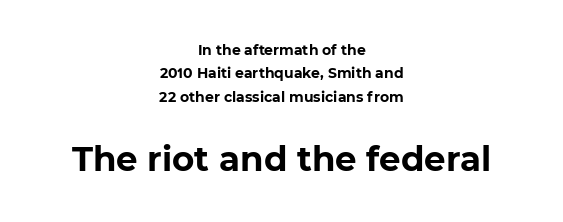
The image shows 34 px bold sans-serif type; set centered, normal line spacing (1.67x), normal letter spacing, not underlined; the second (bottom) block is 2.43x larger; low stroke contrast and a medium x-height.
